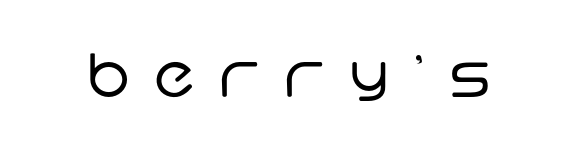
Q: Is the text bold? A: No.
Q: Is the typeface a serif or a sans-serif typeface? A: Sans-serif.
Q: Is the text underlined? A: No.
Q: Is the spacing between letters normal or unusually wide? A: Unusually wide.
Q: Width (condensed, normal, or wide)? A: Normal.
Q: Stroke contrast? A: Low.
Q: x-height? A: Large.
Q: Monospaced? A: No.
